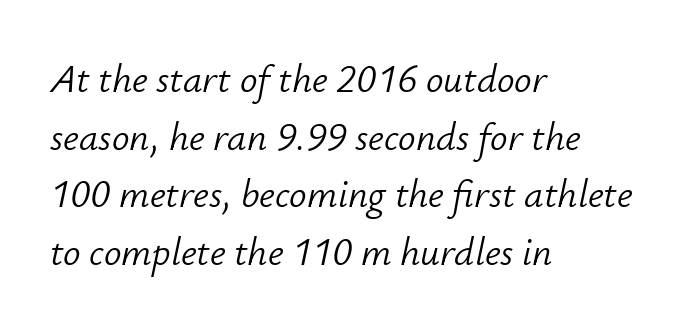
{"italic": "yes", "lean": "right", "slant_degrees": 12, "bold": "no", "weight": "light", "width": "normal", "stroke_contrast": "low", "x_height": "small", "monospaced": "no", "underline": "no", "align": "left", "line_spacing": "normal", "line_spacing_ratio": 1.48, "letter_spacing": "normal", "letter_spacing_em": 0.0, "glyph_px": 39}
